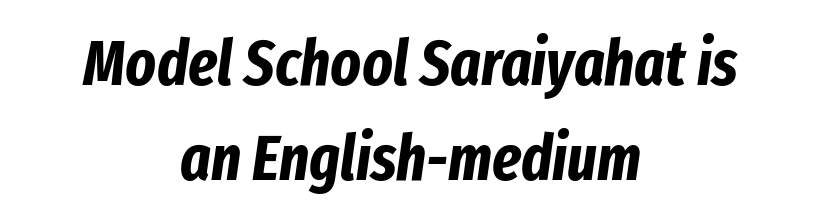
These lines are rendered in a variable-pitch font. Rendered with sloped, italic letterforms. The typesetting leans heavy: a genuine bold. The rendering keeps characters at their native spacing. If you measured baseline to baseline, you'd find a middling distance. Notice how the passage keeps no hard edge, just a central spine.
